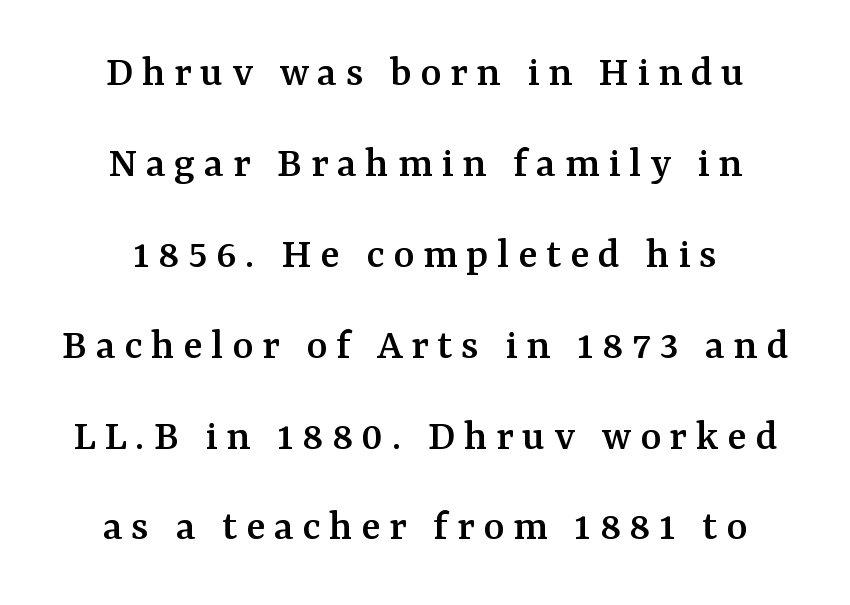
{"serif": "yes", "italic": "no", "width": "normal", "stroke_contrast": "medium", "x_height": "medium", "monospaced": "no", "underline": "no", "align": "center", "line_spacing": "loose", "line_spacing_ratio": 2.02, "glyph_px": 45}
